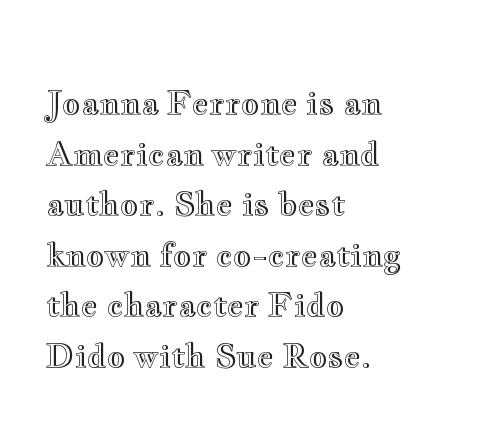
Has an underline been added? It has not. Left-aligned paragraph, ragged on the right. This sample has the flowing, uneven cadence of proportional lettering. Rows of type keep a routine distance in the vertical direction.
